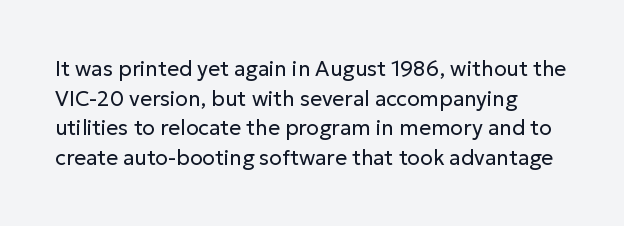
{"italic": "no", "bold": "no", "underline": "no", "line_spacing": "normal", "line_spacing_ratio": 1.41, "letter_spacing": "normal", "letter_spacing_em": 0.0, "glyph_px": 21}
